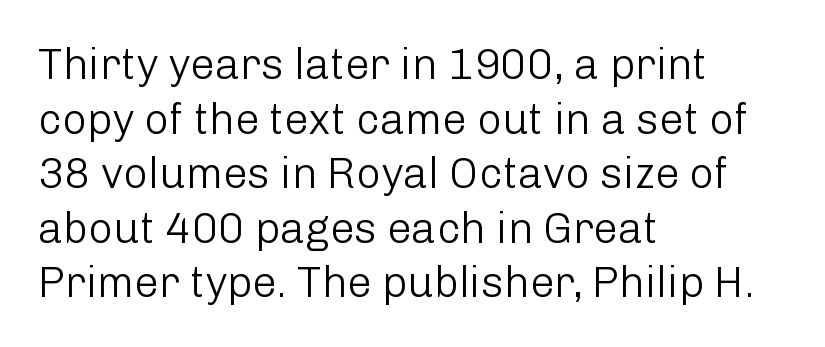
The image shows 43 px light sans-serif type, upright; set left-aligned, normal line spacing (1.27x), normal letter spacing, not underlined; low stroke contrast and a medium x-height.
